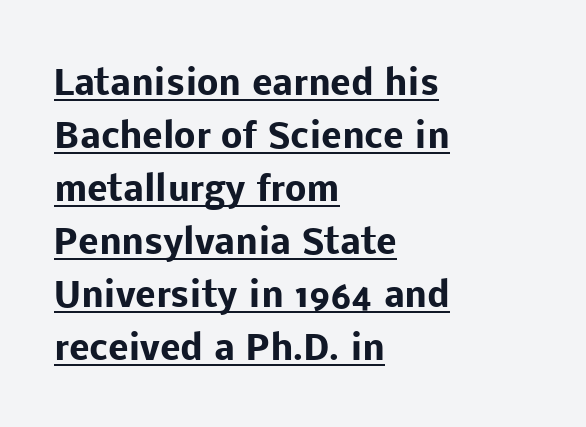
The image shows 34 px heavy sans-serif type, upright; set left-aligned, normal line spacing (1.56x), normal letter spacing, underlined; low stroke contrast and a medium x-height.
